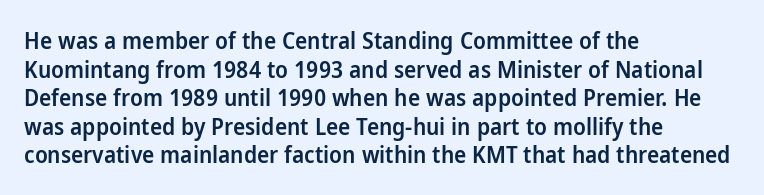
The image shows 23 px text type, upright; set left-aligned, line spacing 1.24x, normal letter spacing, not underlined.
